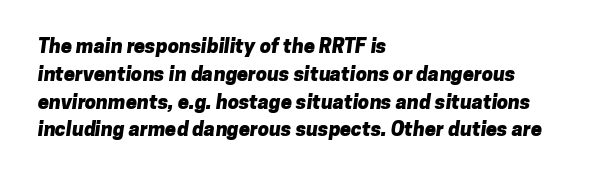
Q: Is the text bold? A: Yes.
Q: Is the text underlined? A: No.
Q: How is the paragraph aligned? A: Left-aligned.
Q: Is the spacing between letters normal or unusually wide? A: Normal.
Q: Is the spacing between lines tight, normal or loose? A: Normal.
